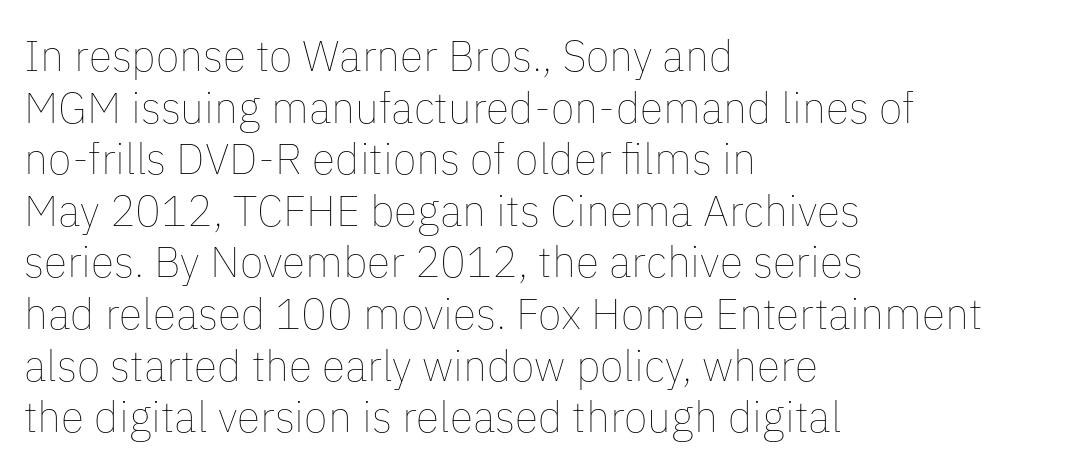
There is no visible air inserted between adjacent glyphs. Line starts are locked; line ends wander. Descenders hang freely into open space. The rendering uses natural spacing where letterforms have individual widths.
